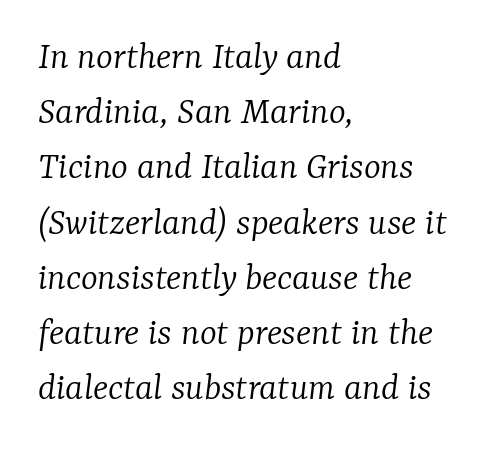
Q: Is the text bold? A: No.
Q: Is the text italic (slanted)? A: Yes, it leans right by about 7 degrees.
Q: Is the typeface a serif or a sans-serif typeface? A: Serif.
Q: Is the text underlined? A: No.
Q: How is the paragraph aligned? A: Left-aligned.
Q: Is the spacing between letters normal or unusually wide? A: Normal.
Q: Is the spacing between lines tight, normal or loose? A: Normal.
Q: Width (condensed, normal, or wide)? A: Normal.
Q: Stroke contrast? A: Low.
Q: x-height? A: Medium.
Q: Monospaced? A: No.
